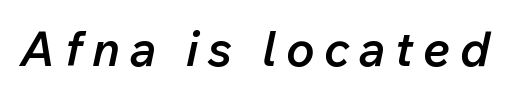
{"italic": "yes", "lean": "right", "slant_degrees": 12, "bold": "semi", "weight": "semibold", "width": "normal", "stroke_contrast": "low", "x_height": "medium", "monospaced": "no", "underline": "no", "letter_spacing": "wide", "letter_spacing_em": 0.2, "glyph_px": 48}
